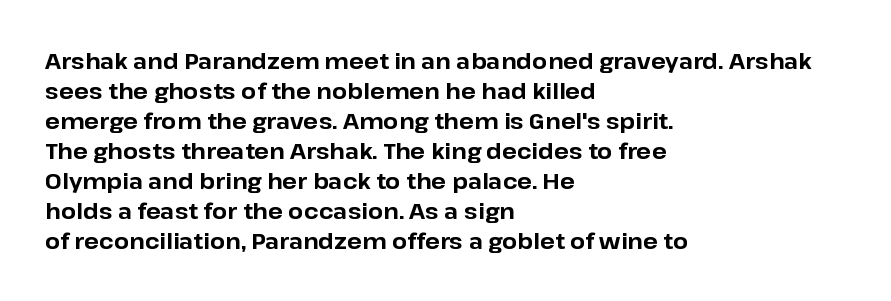
Italic: no, the glyphs are upright roman. Standard letterfit; no display-style spreading of the glyphs. Glance below the letters and you will spot only blank space. Its strokes are broad and dark, the hallmark of bold type.
